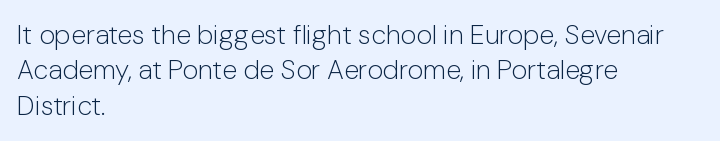
Q: Is the text bold? A: No.
Q: Is the text italic (slanted)? A: No, it is upright.
Q: Is the text underlined? A: No.
Q: How is the paragraph aligned? A: Left-aligned.
Q: Is the spacing between letters normal or unusually wide? A: Normal.
Q: Is the spacing between lines tight, normal or loose? A: Normal.
